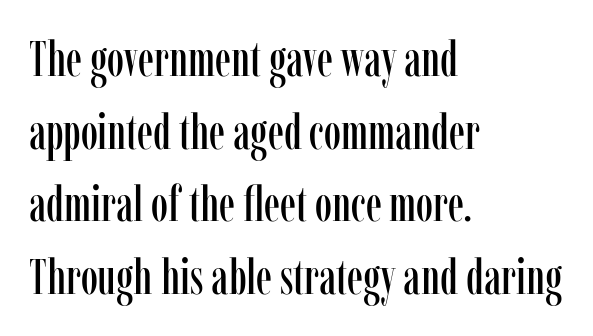
Ascenders rise straight up at ninety degrees. Does the type have serifs? Yes, each stem ends in a small foot. Lines of text with bare space underneath. These lines stack with their left ends in a neat column. Horizontal bands of white between lines are of average thickness.
